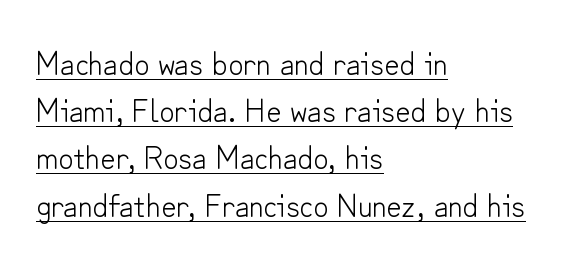
Q: Is the text bold? A: No.
Q: Is the text italic (slanted)? A: No, it is upright.
Q: Is the typeface a serif or a sans-serif typeface? A: Sans-serif.
Q: Is the text underlined? A: Yes.
Q: How is the paragraph aligned? A: Left-aligned.
Q: Is the spacing between letters normal or unusually wide? A: Normal.
Q: Is the spacing between lines tight, normal or loose? A: Normal.
Q: Width (condensed, normal, or wide)? A: Normal.
Q: Stroke contrast? A: Low.
Q: x-height? A: Small.
Q: Monospaced? A: No.
